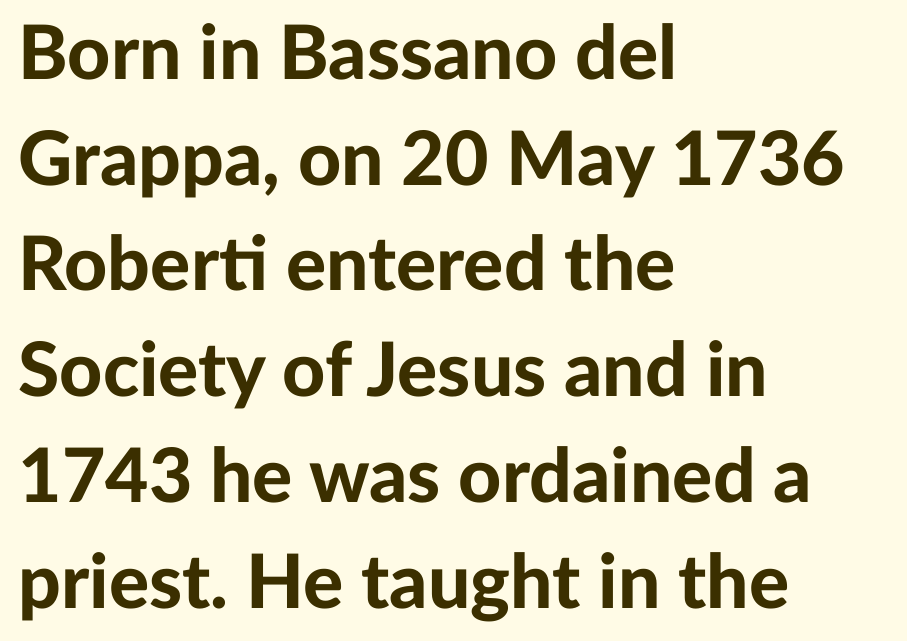
Descender tails drop into unmarked territory. Students, note that the glyphs here touch the page at normal intervals. Notice how thick the strokes are: this is what a full bold looks like. Notice how the stems are strictly vertical — no italics here. The rag falls on the right side of this text block.
